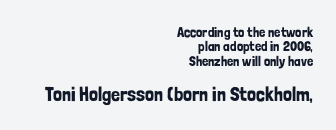
Q: Is the text italic (slanted)? A: No, it is upright.
Q: Is the text underlined? A: No.
Q: How is the paragraph aligned? A: Right-aligned.
Q: Is the spacing between letters normal or unusually wide? A: Normal.
Q: Is the spacing between lines tight, normal or loose? A: Tight.
Q: Which block of text is set in a larger size, the first (top) or the second (bottom)? A: The second (bottom) one.
